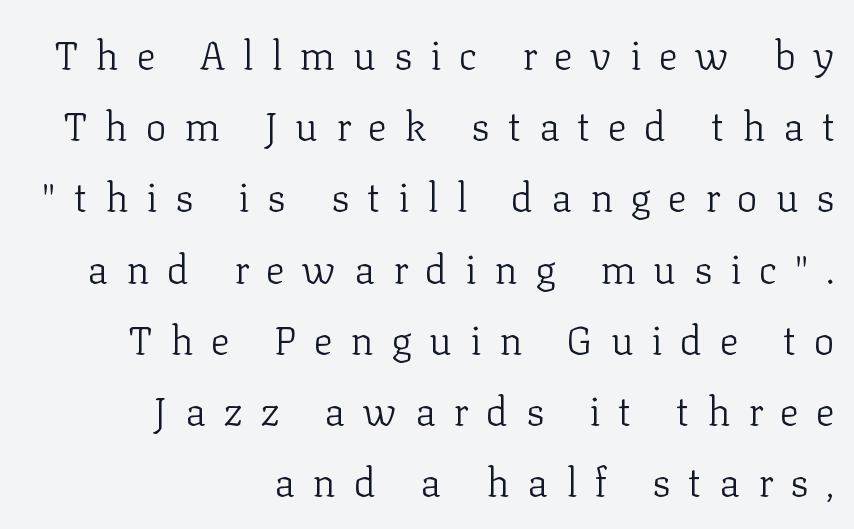
{"serif": "yes", "italic": "no", "bold": "no", "weight": "light", "width": "normal", "stroke_contrast": "low", "x_height": "medium", "monospaced": "no", "underline": "no", "align": "right", "line_spacing_ratio": 1.78, "letter_spacing": "wide", "letter_spacing_em": 0.44, "glyph_px": 40}
